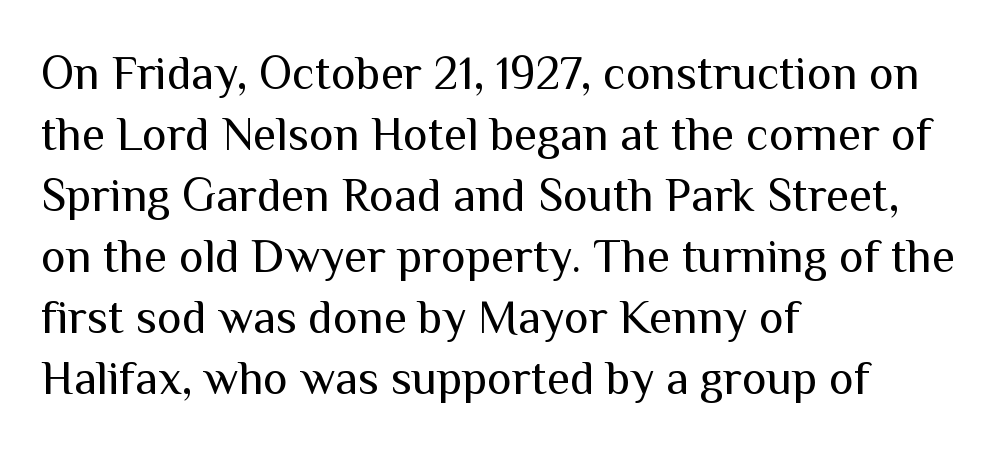
The passage shown stacks its lines at a standard gap. The gap between lines stays unmarked. Is the block centered? No — it sits flush against the left margin. A typesetter would label this face a sans. Tall strokes in this sample are plumb rather than angled.
